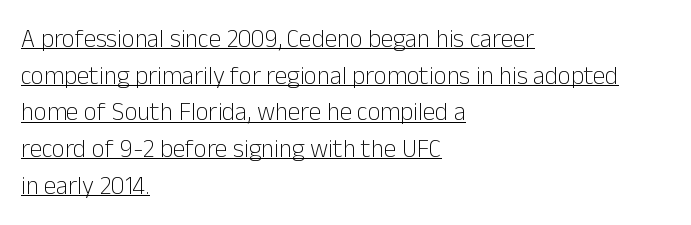
This rendering uses left alignment, leaving the right contour irregular. Quick note: interline space is typical. Default kerning and tracking; the words read as compact shapes. Notice how a bar underscores the lettering throughout. Posture: upright roman.
